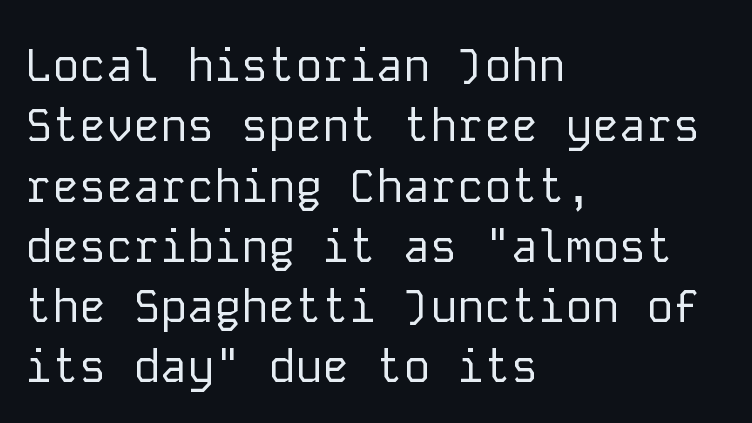
No feet cap the strokes, marking this as sans-serif type. The compositor pushed each line to the left boundary. The weight would be labelled regular, book, light, or lighter still. Style check: upright. A typesetter would call this monospace, since all characters share one set width.
